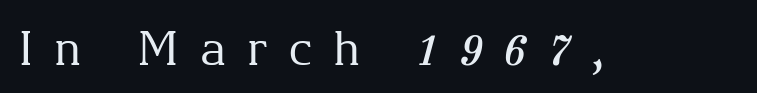
What stands out about the letter spacing? Its width — letters are far apart. Do the characters align in a grid? No, the font is proportional. Classification — serif. No heavy texture on the line: the type isn't bold.
